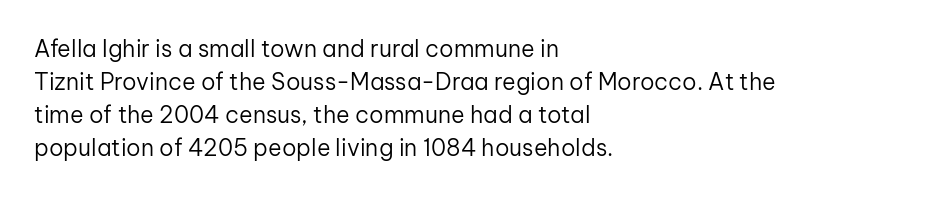
{"italic": "no", "bold": "no", "underline": "no", "align": "left", "line_spacing": "normal", "line_spacing_ratio": 1.44, "letter_spacing": "normal", "letter_spacing_em": 0.0, "glyph_px": 23}
